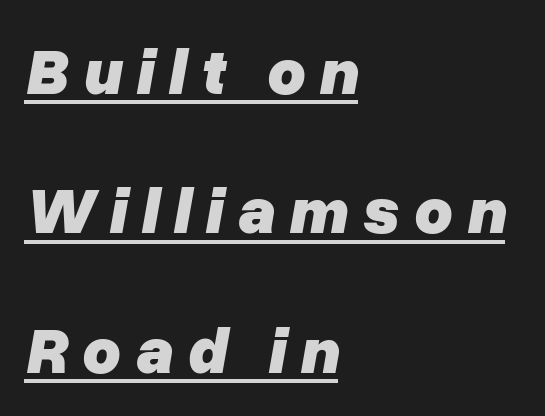
The image shows 66 px heavy type, italic (leaning right); set left-aligned, loose line spacing (2.11x), unusually wide letter spacing (+0.21 em), underlined; low stroke contrast and a medium x-height.
